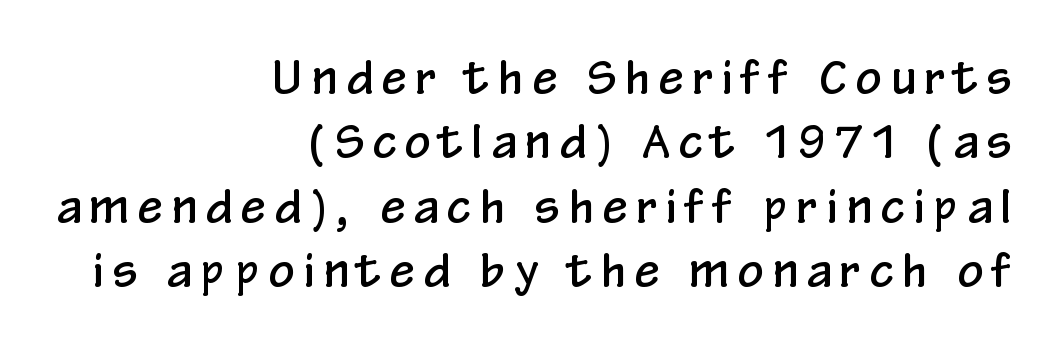
Q: Is the text italic (slanted)? A: No, it is upright.
Q: Is the typeface a serif or a sans-serif typeface? A: Sans-serif.
Q: Is the text underlined? A: No.
Q: How is the paragraph aligned? A: Right-aligned.
Q: Is the spacing between letters normal or unusually wide? A: Unusually wide.
Q: Is the spacing between lines tight, normal or loose? A: Normal.
Q: Width (condensed, normal, or wide)? A: Condensed.
Q: Stroke contrast? A: Low.
Q: x-height? A: Medium.
Q: Monospaced? A: No.
